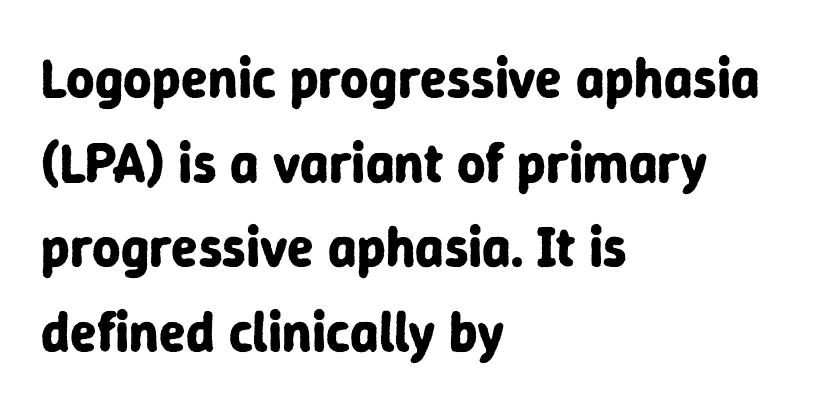
Q: Is the text bold? A: Yes.
Q: Is the text italic (slanted)? A: No, it is upright.
Q: Is the typeface a serif or a sans-serif typeface? A: Sans-serif.
Q: Is the text underlined? A: No.
Q: How is the paragraph aligned? A: Left-aligned.
Q: Is the spacing between letters normal or unusually wide? A: Normal.
Q: Is the spacing between lines tight, normal or loose? A: Normal.
Q: Width (condensed, normal, or wide)? A: Normal.
Q: Stroke contrast? A: Low.
Q: x-height? A: Medium.
Q: Monospaced? A: No.
